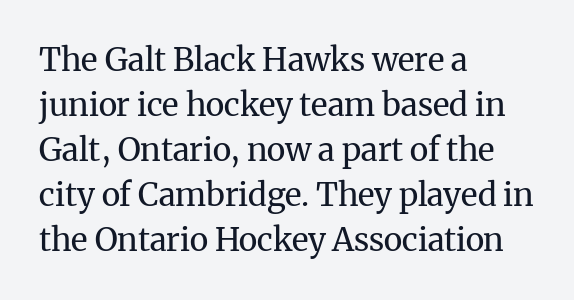
{"serif": "yes", "italic": "no", "bold": "no", "weight": "regular", "width": "normal", "stroke_contrast": "medium", "x_height": "medium", "monospaced": "no", "underline": "no", "align": "left", "line_spacing": "normal", "line_spacing_ratio": 1.41, "letter_spacing": "normal", "letter_spacing_em": 0.0, "glyph_px": 32}
